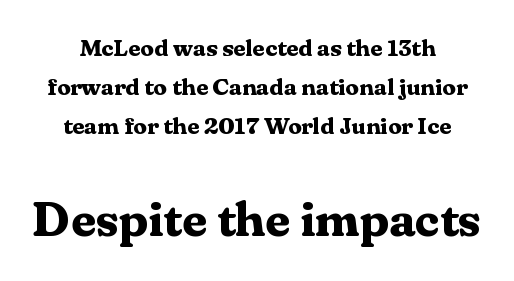
{"serif": "yes", "italic": "no", "bold": "yes", "weight": "bold", "width": "normal", "stroke_contrast": "medium", "x_height": "medium", "monospaced": "no", "underline": "no", "line_spacing": "normal", "line_spacing_ratio": 1.62, "letter_spacing": "normal", "letter_spacing_em": 0.0, "larger_block": "second", "size_ratio": 2.04, "glyph_px": 49}
